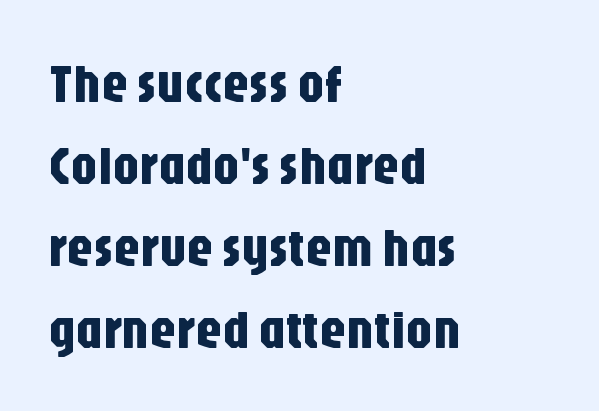
Italic: no, the glyphs are upright roman. The setting favours the left margin, as ordinary paragraphs usually do. The passage shown has conventional tracking throughout. The passage shown is typeset with a sans-serif family.
